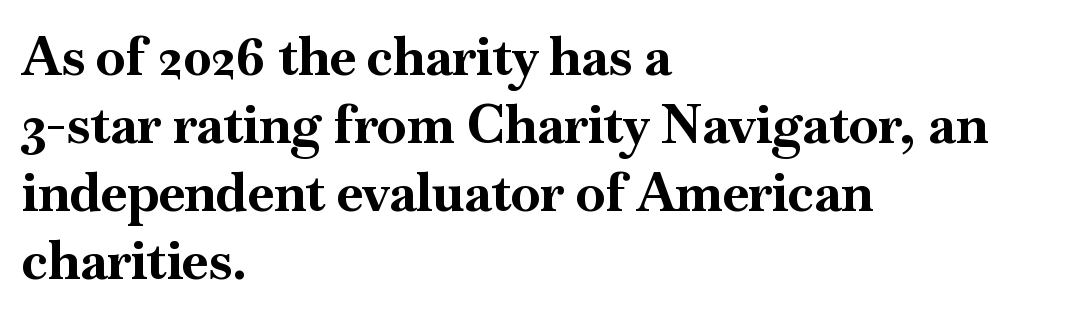
{"serif": "yes", "italic": "no", "bold": "yes", "weight": "bold", "width": "normal", "stroke_contrast": "high", "x_height": "small", "monospaced": "no", "underline": "no", "align": "left", "line_spacing": "normal", "line_spacing_ratio": 1.28, "letter_spacing": "normal", "letter_spacing_em": 0.0, "glyph_px": 53}
